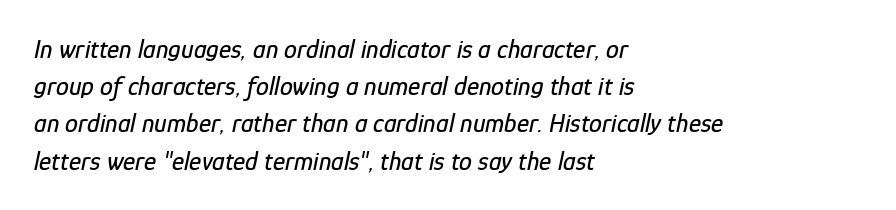
{"italic": "yes", "lean": "right", "slant_degrees": 12, "underline": "no", "align": "left", "line_spacing": "normal", "line_spacing_ratio": 1.43, "letter_spacing": "normal", "letter_spacing_em": 0.0, "glyph_px": 26}
